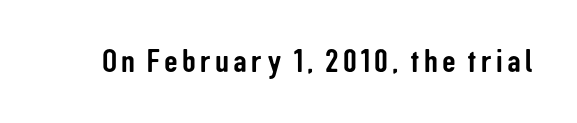
Q: Is the text italic (slanted)? A: No, it is upright.
Q: Is the typeface a serif or a sans-serif typeface? A: Sans-serif.
Q: Is the text underlined? A: No.
Q: Width (condensed, normal, or wide)? A: Condensed.
Q: Stroke contrast? A: Low.
Q: x-height? A: Medium.
Q: Monospaced? A: No.
